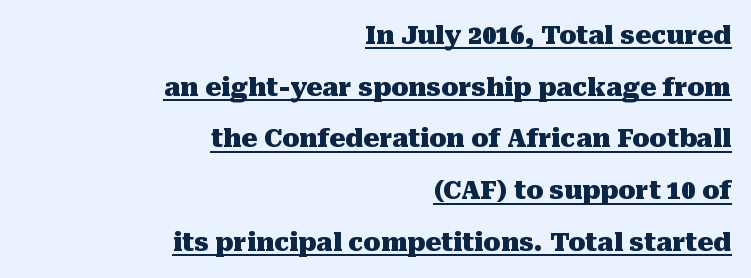
Q: Is the text bold? A: Yes.
Q: Is the text italic (slanted)? A: No, it is upright.
Q: Is the text underlined? A: Yes.
Q: How is the paragraph aligned? A: Right-aligned.
Q: Is the spacing between letters normal or unusually wide? A: Normal.
Q: Is the spacing between lines tight, normal or loose? A: Loose.
